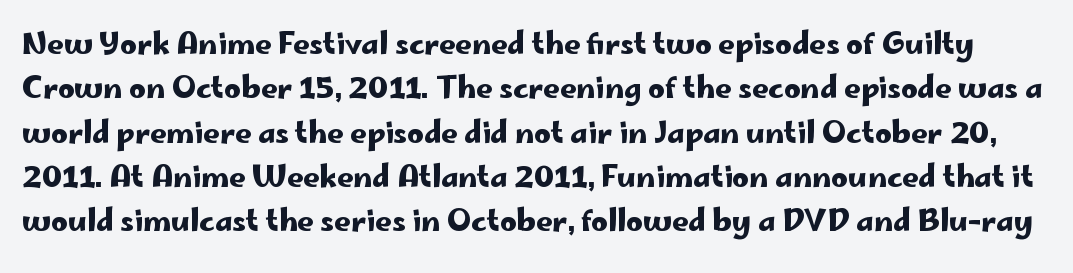
Rule under the text: the space is simply empty. In terms of letterspacing, this is plain default setting. Examine the stroke ends and you'll find no serifs. This sample has the flowing, uneven cadence of proportional lettering. Characters remain perfectly vertical along every line.
